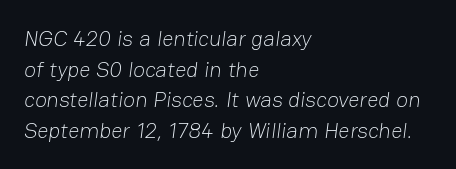
The letters sit at their default tracking, neither squeezed nor spread. Check under the words: just untouched page. The characters are drawn with everyday or finer stroke widths. A typesetter would call this leading conventional body-copy spacing.
